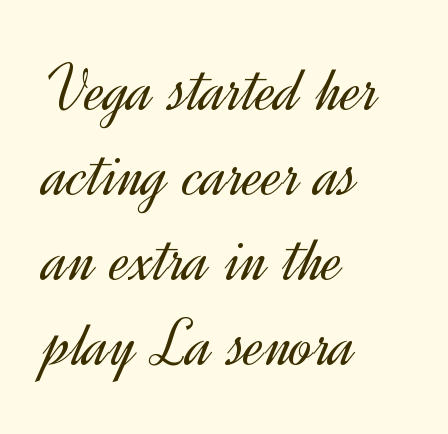
Standard letterfit; no display-style spreading of the glyphs. The weight would be labelled regular, book, light, or lighter still. Proportional: the letters do not fall into vertical columns. Horizontally, the lines are justified to the leading edge only. Is this a sans? Yes — the strokes have no serifs. Plain, unruled lines of type.
